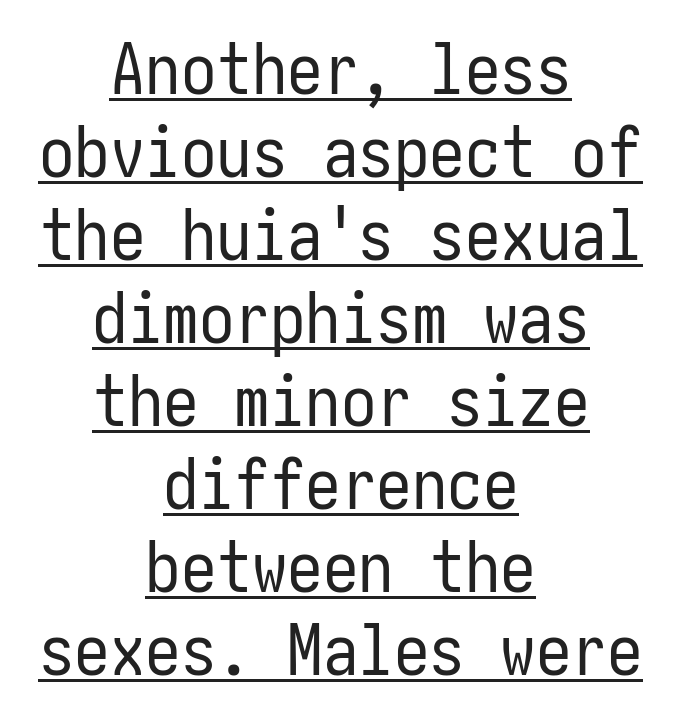
The image shows 71 px regular-weight, condensed sans-serif type, upright; set centered, line spacing 1.17x, normal letter spacing, underlined; low stroke contrast and a medium x-height.
